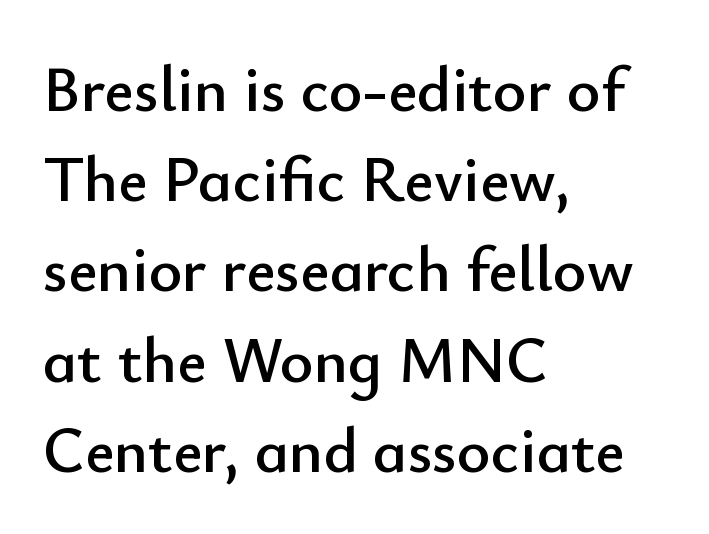
Quick note: underline off. You can tell from the bare stems that sans-serif type was used. A classic flush-left, rag-right setting is used for this passage. A typesetter would call this proportional, since set widths differ per character. The letters sit at their default tracking, neither squeezed nor spread. Regarding leading, the lines here are spaced in the standard way.
